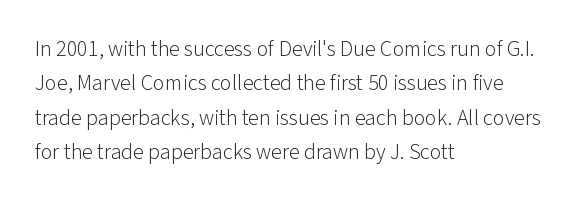
Q: Is the text bold? A: No.
Q: Is the text italic (slanted)? A: No, it is upright.
Q: Is the text underlined? A: No.
Q: How is the paragraph aligned? A: Left-aligned.
Q: Is the spacing between letters normal or unusually wide? A: Normal.
Q: Is the spacing between lines tight, normal or loose? A: Normal.
